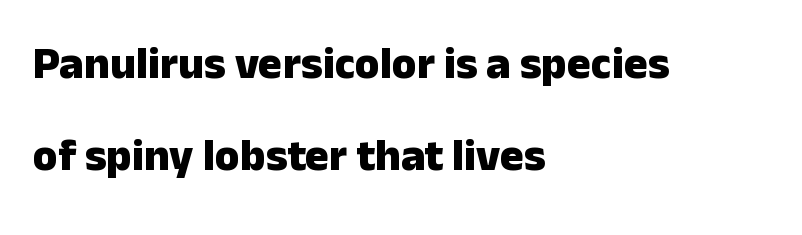
Q: Is the text bold? A: Yes.
Q: Is the text italic (slanted)? A: No, it is upright.
Q: Is the typeface a serif or a sans-serif typeface? A: Sans-serif.
Q: Is the text underlined? A: No.
Q: How is the paragraph aligned? A: Left-aligned.
Q: Is the spacing between letters normal or unusually wide? A: Normal.
Q: Is the spacing between lines tight, normal or loose? A: Loose.
Q: Width (condensed, normal, or wide)? A: Normal.
Q: Stroke contrast? A: Low.
Q: x-height? A: Medium.
Q: Monospaced? A: No.
